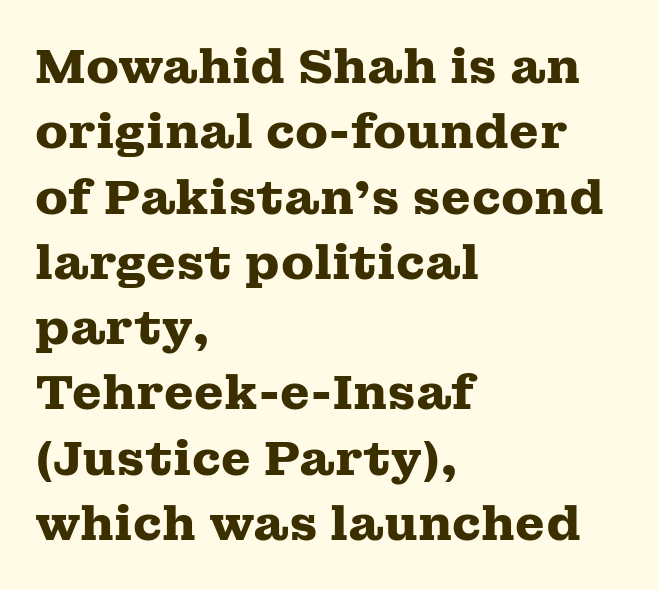
A typesetter would mark this as roman, not italic. The passage is arranged the way most books set body copy — flush left. The passage shown is typed in a proportional face where columns would drift. Glance below the letters and you will spot only blank space.
